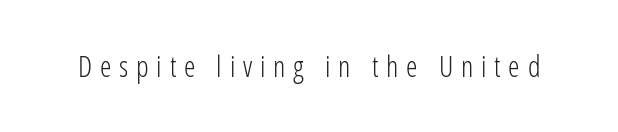
{"serif": "no", "italic": "no", "bold": "no", "weight": "light", "width": "condensed", "stroke_contrast": "low", "x_height": "medium", "monospaced": "no", "underline": "no", "letter_spacing": "wide", "letter_spacing_em": 0.27, "glyph_px": 29}
